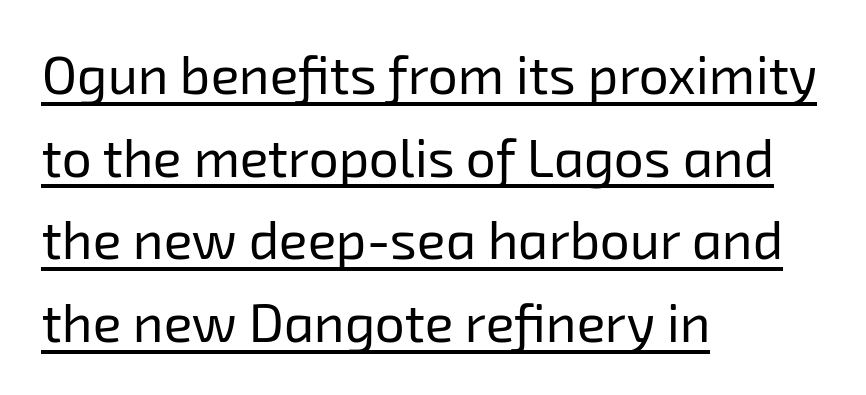
Q: Is the text bold? A: No.
Q: Is the typeface a serif or a sans-serif typeface? A: Sans-serif.
Q: Is the text underlined? A: Yes.
Q: How is the paragraph aligned? A: Left-aligned.
Q: Is the spacing between letters normal or unusually wide? A: Normal.
Q: Is the spacing between lines tight, normal or loose? A: Normal.
Q: Width (condensed, normal, or wide)? A: Normal.
Q: Stroke contrast? A: Low.
Q: x-height? A: Medium.
Q: Monospaced? A: No.
